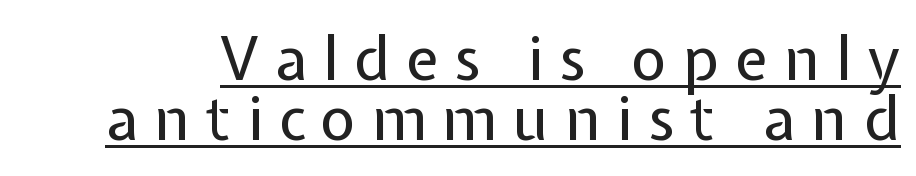
Glance below the letters and you will spot a drawn line. Examine the stroke ends and you'll find no serifs. The lettering stays uniformly vertical, giving the passage a roman look. These lines are rendered in a variable-pitch font.
